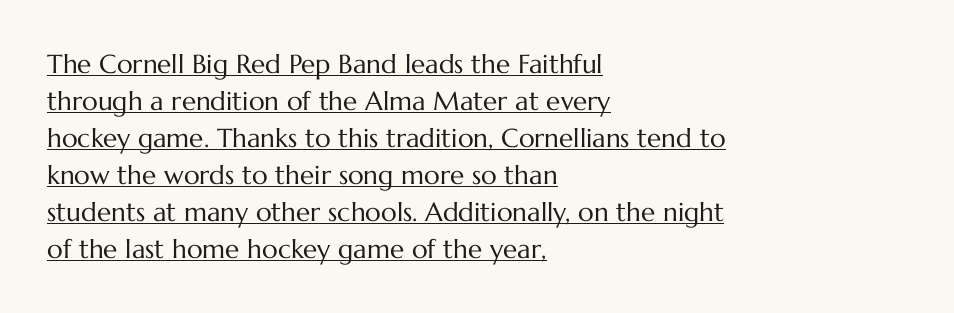
These lines were composed using upright roman letters. Check the space under the baseline: a stroke is drawn there. The line texture is even and compact thanks to regular tracking. In terms of leading, this rendering sits right in the middle. A classic flush-left, rag-right setting is used for this passage. These glyphs show unthickened strokes, regular width or finer.
